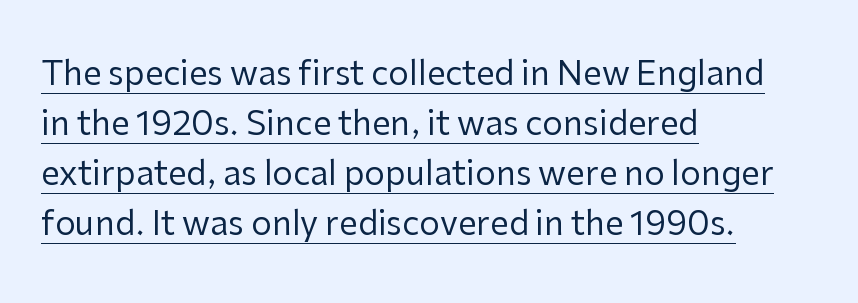
The rendering uses the underline text-decoration. Here the glyphs are tracked normally, forming tight word shapes. Regarding serifs, this sample does without them. In terms of posture, this sample is upright. No extra ink here — the face is not bold. A typesetter would call this proportional, since set widths differ per character.
